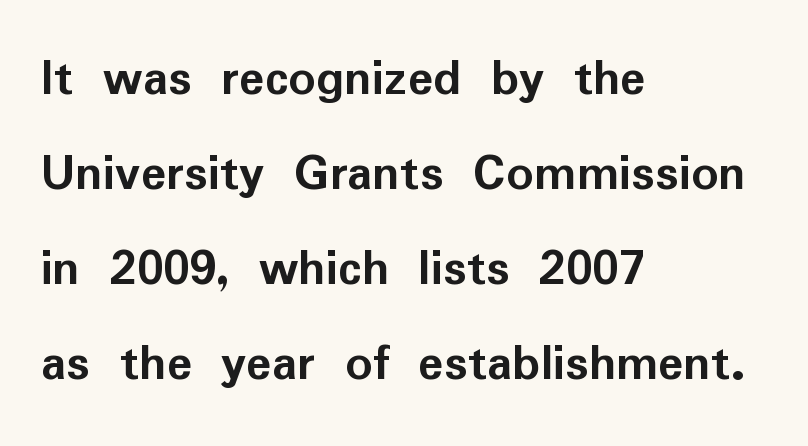
Every letter is thick-stroked: bold, no question. If you drew a line through each stem, it would be perfectly vertical. The letters carry no serifs — their stems end cleanly without finishing strokes. Glance below the letters and you will spot only blank space.
